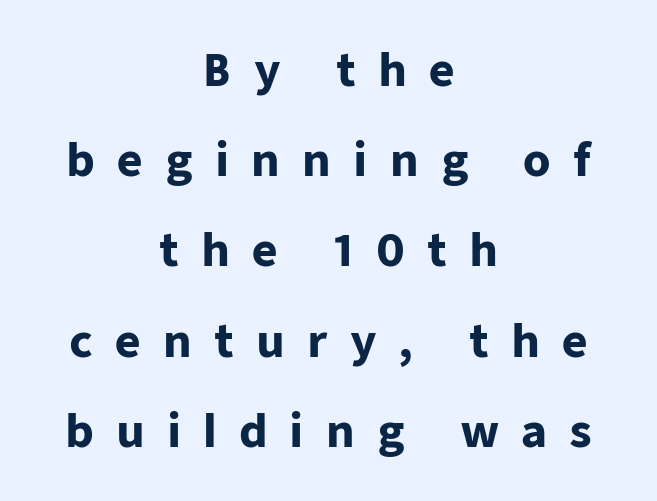
Q: Is the text bold? A: Yes.
Q: Is the text italic (slanted)? A: No, it is upright.
Q: Is the typeface a serif or a sans-serif typeface? A: Sans-serif.
Q: Is the text underlined? A: No.
Q: How is the paragraph aligned? A: Centered.
Q: Is the spacing between letters normal or unusually wide? A: Unusually wide.
Q: Is the spacing between lines tight, normal or loose? A: Loose.
Q: Width (condensed, normal, or wide)? A: Normal.
Q: Stroke contrast? A: Low.
Q: x-height? A: Medium.
Q: Monospaced? A: No.
